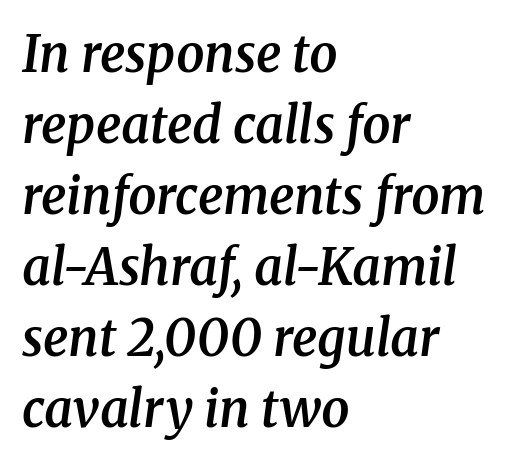
Q: Is the text bold? A: Semi-bold.
Q: Is the text italic (slanted)? A: Yes, it leans right by about 8 degrees.
Q: Is the typeface a serif or a sans-serif typeface? A: Serif.
Q: Is the text underlined? A: No.
Q: How is the paragraph aligned? A: Left-aligned.
Q: Is the spacing between letters normal or unusually wide? A: Normal.
Q: Is the spacing between lines tight, normal or loose? A: Normal.
Q: Width (condensed, normal, or wide)? A: Normal.
Q: Stroke contrast? A: Medium.
Q: x-height? A: Medium.
Q: Monospaced? A: No.
